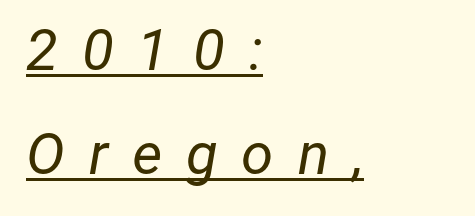
Q: Is the text bold? A: No.
Q: Is the text italic (slanted)? A: Yes, it leans right by about 12 degrees.
Q: Is the text underlined? A: Yes.
Q: How is the paragraph aligned? A: Left-aligned.
Q: Is the spacing between letters normal or unusually wide? A: Unusually wide.
Q: Width (condensed, normal, or wide)? A: Normal.
Q: Stroke contrast? A: Low.
Q: x-height? A: Medium.
Q: Monospaced? A: No.
